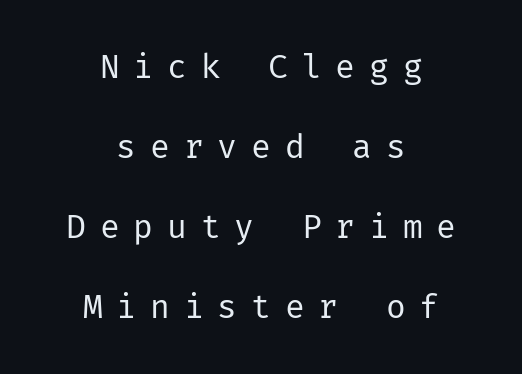
The image shows 33 px regular-weight sans-serif type, upright; set centered, loose line spacing (2.42x), unusually wide letter spacing (+0.42 em), not underlined; low stroke contrast and a medium x-height.
